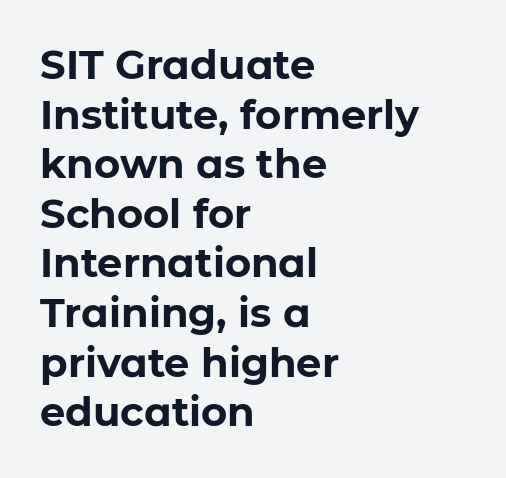
Q: Is the text bold? A: Yes.
Q: Is the text italic (slanted)? A: No, it is upright.
Q: Is the typeface a serif or a sans-serif typeface? A: Sans-serif.
Q: Is the text underlined? A: No.
Q: How is the paragraph aligned? A: Left-aligned.
Q: Is the spacing between letters normal or unusually wide? A: Normal.
Q: Width (condensed, normal, or wide)? A: Normal.
Q: Stroke contrast? A: Low.
Q: x-height? A: Medium.
Q: Monospaced? A: No.
